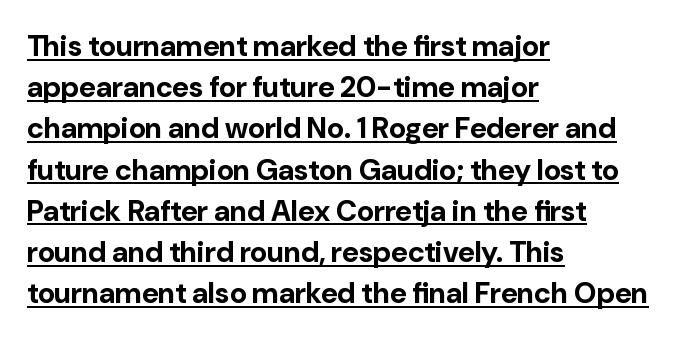
The image shows 29 px bold sans-serif type, upright; set left-aligned, normal line spacing (1.42x), normal letter spacing, underlined; low stroke contrast and a medium x-height.
